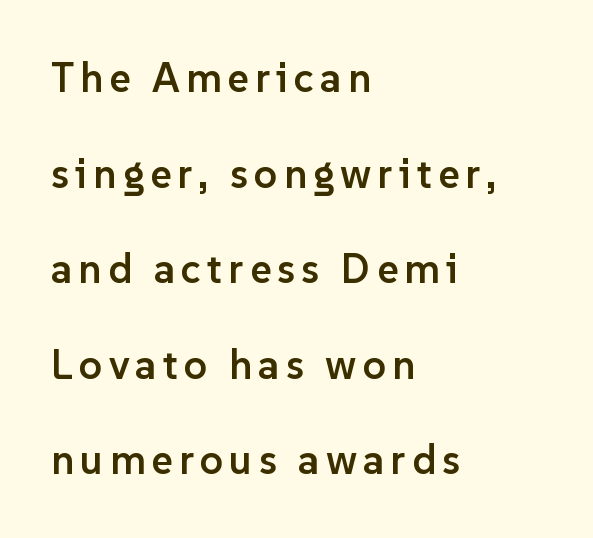
Each new line begins a long way beneath the previous one. The lettering stays uniformly vertical, giving the passage a roman look. Summary of weight: moderately heavy, a semibold. Think of a printed novel: that variable character pitch is what you see here. To sum up the face: it is a sans, with no serifs.
